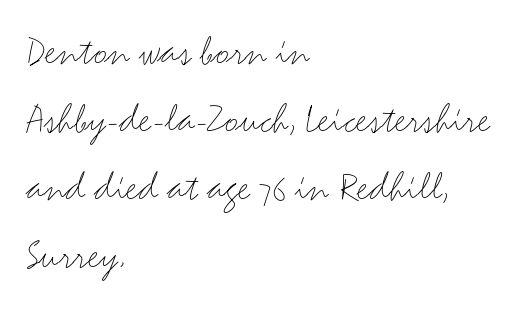
Q: Is the text bold? A: No.
Q: Is the text italic (slanted)? A: Yes.
Q: Is the typeface a serif or a sans-serif typeface? A: Sans-serif.
Q: Is the text underlined? A: No.
Q: How is the paragraph aligned? A: Left-aligned.
Q: Is the spacing between letters normal or unusually wide? A: Normal.
Q: Is the spacing between lines tight, normal or loose? A: Normal.
Q: Width (condensed, normal, or wide)? A: Wide.
Q: Stroke contrast? A: Medium.
Q: x-height? A: Small.
Q: Monospaced? A: No.
